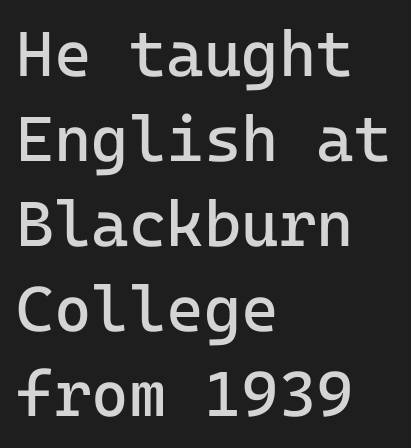
The image shows 64 px regular-weight sans-serif type, upright, monospaced; set left-aligned, normal line spacing (1.33x), normal letter spacing, not underlined; low stroke contrast and a medium x-height.
